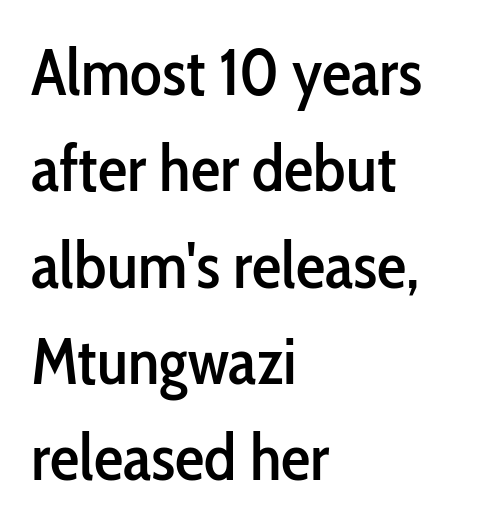
The image shows 66 px condensed sans-serif type, upright; set left-aligned, normal line spacing (1.46x), normal letter spacing, not underlined; low stroke contrast and a medium x-height.
